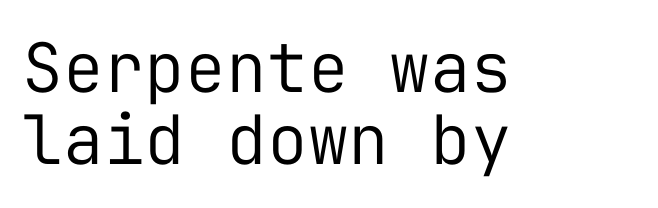
The image shows 68 px regular-weight sans-serif type, upright, monospaced; set left-aligned, tight line spacing (1.06x), normal letter spacing, not underlined; low stroke contrast and a medium x-height.
